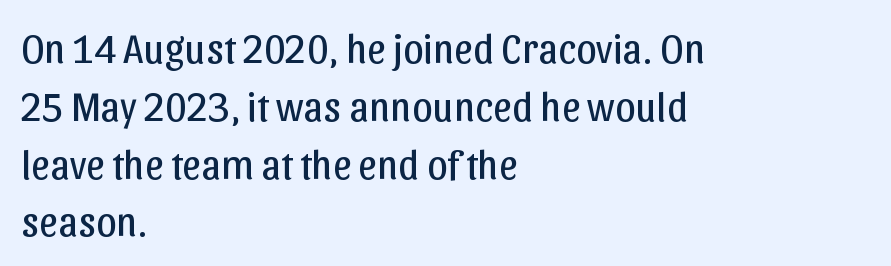
{"serif": "no", "italic": "no", "bold": "no", "weight": "regular", "width": "normal", "stroke_contrast": "low", "x_height": "medium", "monospaced": "no", "underline": "no", "align": "left", "line_spacing": "normal", "line_spacing_ratio": 1.41, "letter_spacing": "normal", "letter_spacing_em": 0.0, "glyph_px": 41}
